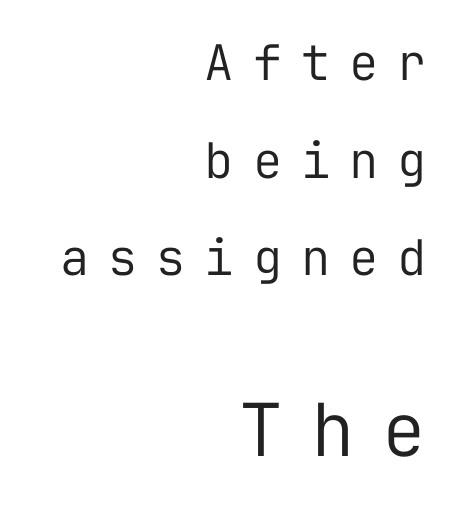
The image shows 73 px regular-weight sans-serif type, upright, monospaced; set right-aligned, loose line spacing (1.99x), unusually wide letter spacing (+0.38 em), not underlined; the second (bottom) block is 1.49x larger; low stroke contrast and a medium x-height.
